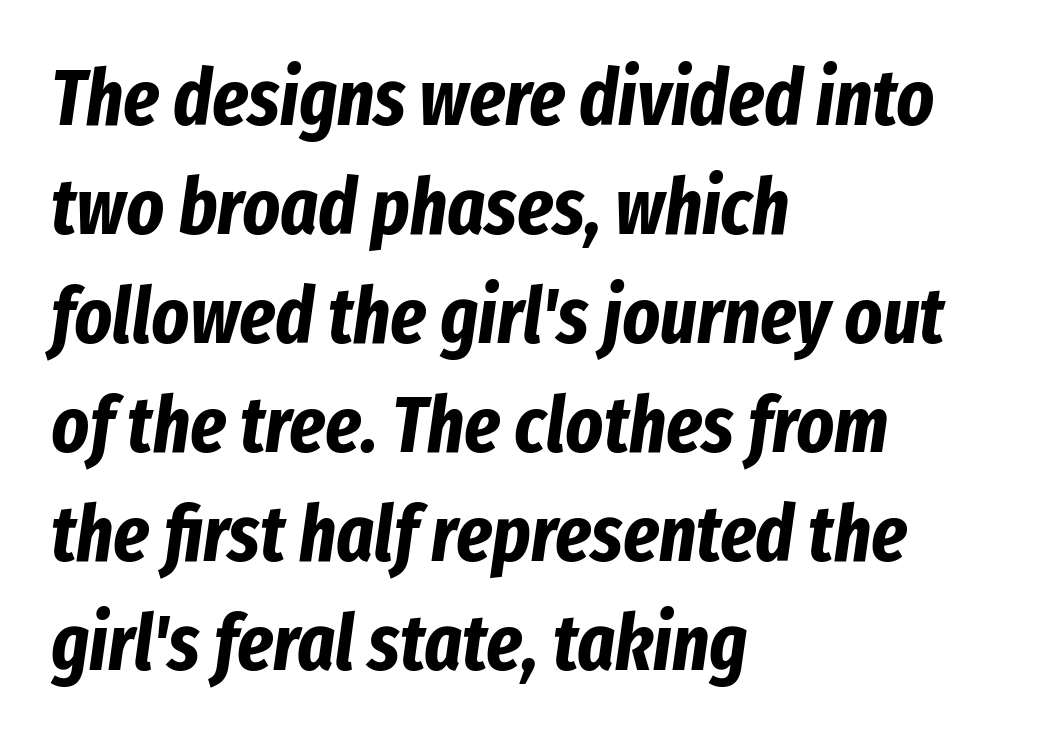
{"italic": "yes", "lean": "right", "slant_degrees": 8, "bold": "yes", "weight": "bold", "width": "condensed", "stroke_contrast": "low", "x_height": "medium", "monospaced": "no", "underline": "no", "align": "left", "line_spacing": "normal", "line_spacing_ratio": 1.38, "letter_spacing": "normal", "letter_spacing_em": 0.0, "glyph_px": 79}
